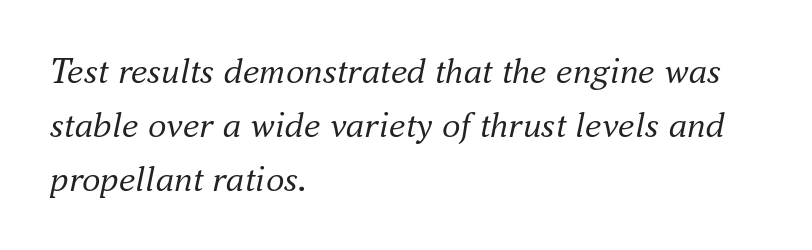
The designer left line spacing at the default. An italicized treatment has been applied to the whole sample. Weight: regular or lighter. Underlining? Definitely not there. Here the glyphs are tracked normally, forming tight word shapes. Character widths vary here, with narrow letters taking less room than wide ones.
